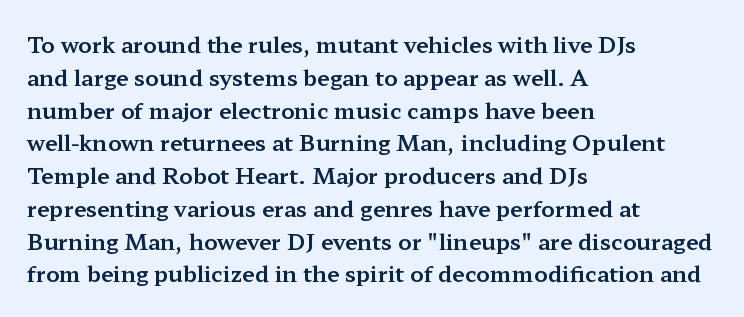
{"italic": "no", "underline": "no", "align": "left", "line_spacing": "normal", "line_spacing_ratio": 1.49, "letter_spacing": "normal", "letter_spacing_em": 0.0, "glyph_px": 22}
